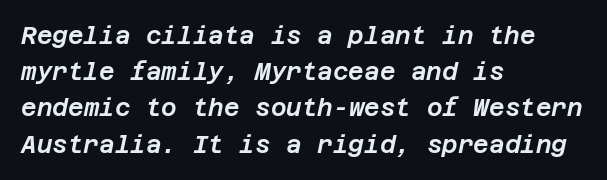
Q: Is the text italic (slanted)? A: Yes, it leans right by about 12 degrees.
Q: Is the text underlined? A: No.
Q: How is the paragraph aligned? A: Left-aligned.
Q: Is the spacing between letters normal or unusually wide? A: Normal.
Q: Is the spacing between lines tight, normal or loose? A: Normal.
